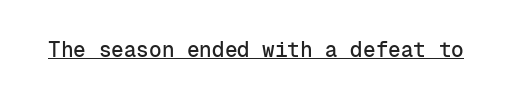
Students, note that the glyphs here touch the page at normal intervals. Does a line run under the words? Yes, clearly. Designer's note — italics off, roman on.
